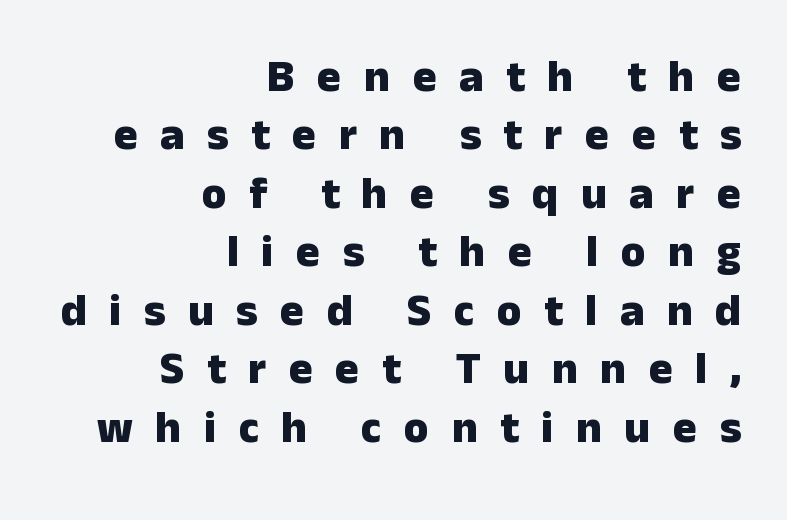
The lines in this sample share a right terminus and differ only in where they begin. Emphasis by weight is at full strength: bold. Unlike a traditional serif, this face leaves its strokes unadorned. What stands out about the letter spacing? Its width — letters are far apart. Do the letters lean? They stand straight.
